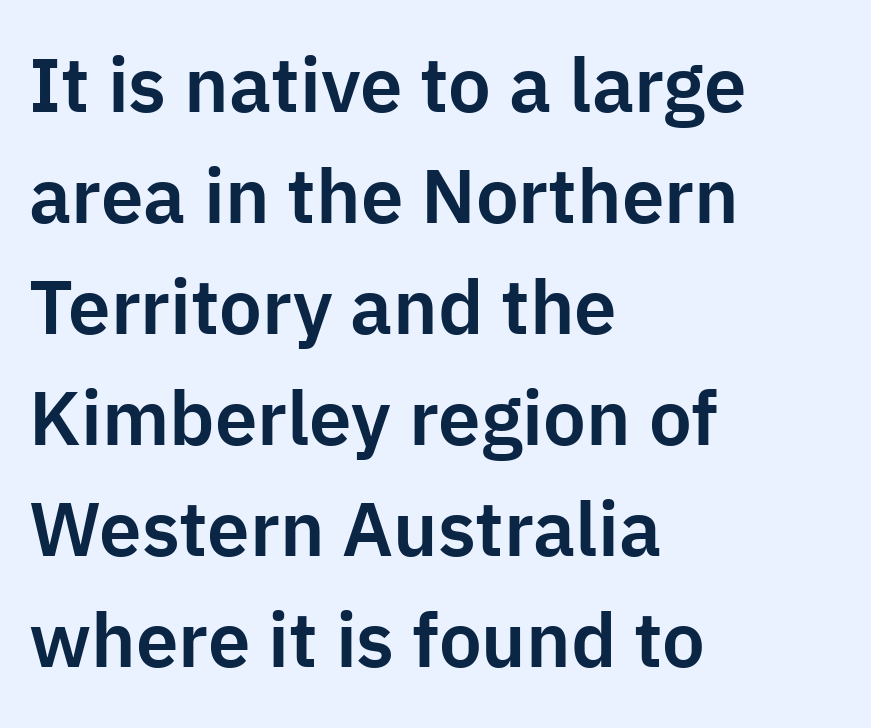
Successive baselines arrive at the customary interval. Every character sits straight up, as roman type does. Descenders are the only things crossing below the line. These lines are rendered in a variable-pitch font.
